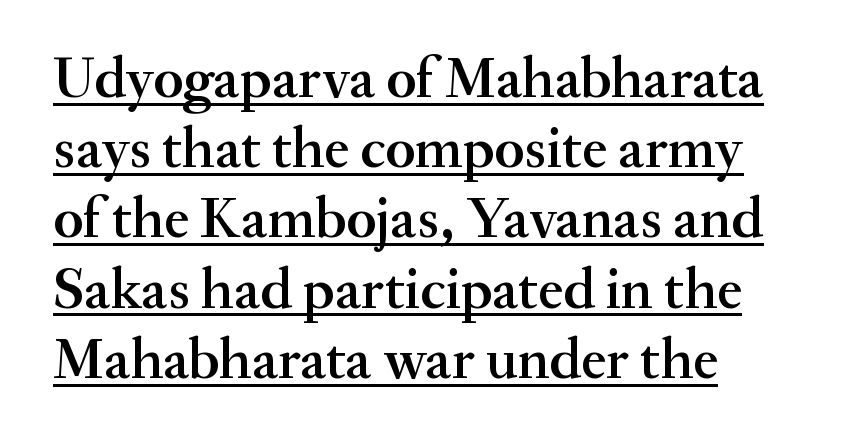
{"serif": "yes", "italic": "no", "bold": "semi", "weight": "semibold", "width": "normal", "stroke_contrast": "medium", "x_height": "small", "monospaced": "no", "underline": "yes", "align": "left", "line_spacing_ratio": 1.21, "letter_spacing": "normal", "letter_spacing_em": 0.0, "glyph_px": 58}
